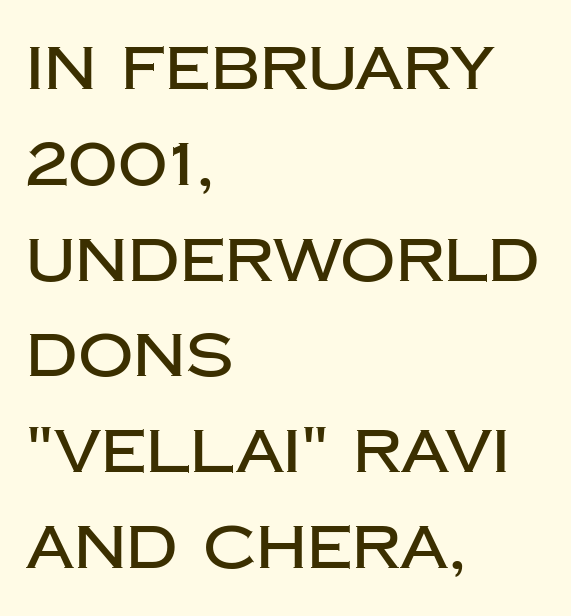
Underlining? Definitely not there. If you measured baseline to baseline, you'd find a middling distance. A roman cut, with each character standing at attention. The letters advance in unequal steps, a hallmark of proportional type. Visually the block forms a straight wall on the left and a jagged coastline on the right.
